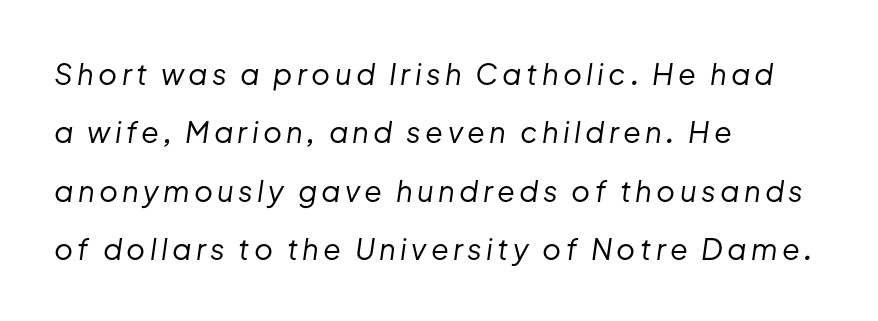
The image shows 29 px regular-weight type, italic (leaning right); set left-aligned, loose line spacing (2.01x), not underlined; low stroke contrast and a medium x-height.
